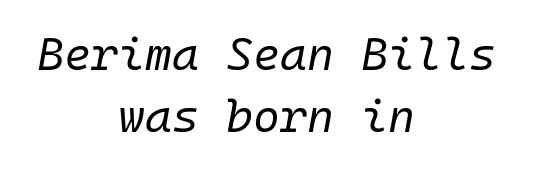
Q: Is the text bold? A: No.
Q: Is the text italic (slanted)? A: Yes, it leans right by about 10 degrees.
Q: Is the text underlined? A: No.
Q: How is the paragraph aligned? A: Centered.
Q: Is the spacing between letters normal or unusually wide? A: Normal.
Q: Is the spacing between lines tight, normal or loose? A: Normal.
Q: Width (condensed, normal, or wide)? A: Normal.
Q: Stroke contrast? A: Low.
Q: x-height? A: Medium.
Q: Monospaced? A: Yes.
